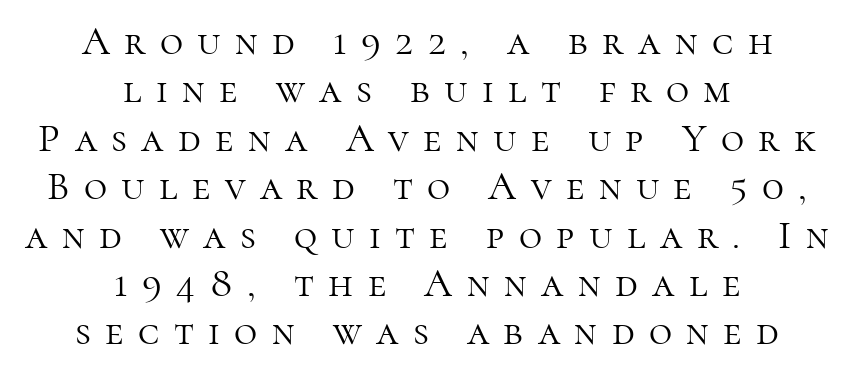
The image shows 40 px light serif type, upright; set centered, line spacing 1.21x, unusually wide letter spacing (+0.36 em), not underlined; high stroke contrast and a medium x-height.
